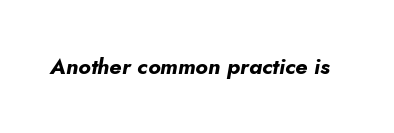
{"italic": "yes", "lean": "right", "slant_degrees": 5, "bold": "yes", "underline": "no", "letter_spacing": "normal", "letter_spacing_em": 0.0, "glyph_px": 22}
